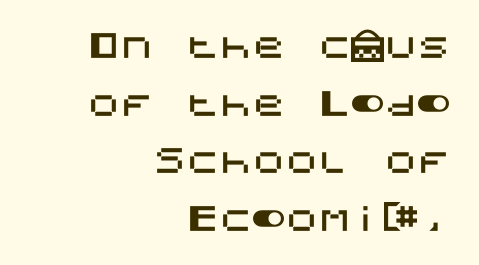
Q: Is the text italic (slanted)? A: No, it is upright.
Q: Is the typeface a serif or a sans-serif typeface? A: Sans-serif.
Q: Is the text underlined? A: No.
Q: How is the paragraph aligned? A: Right-aligned.
Q: Is the spacing between letters normal or unusually wide? A: Normal.
Q: Width (condensed, normal, or wide)? A: Normal.
Q: Stroke contrast? A: Medium.
Q: x-height? A: Large.
